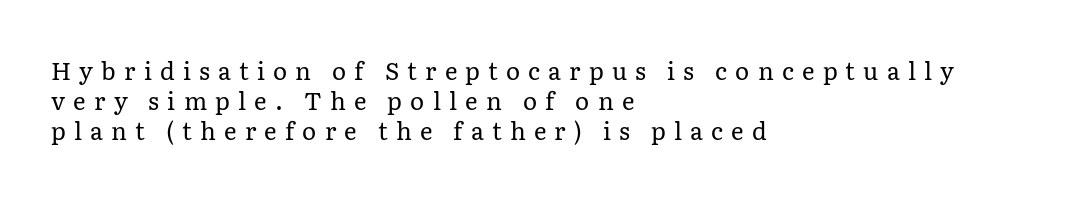
The image shows 24 px text type, upright; set left-aligned, normal line spacing (1.25x), unusually wide letter spacing (+0.34 em), not underlined.
